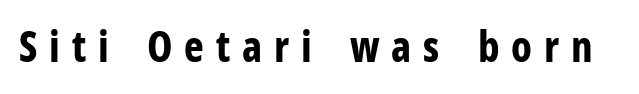
The image shows 42 px bold, condensed sans-serif type, upright; set unusually wide letter spacing (+0.28 em), not underlined; low stroke contrast and a medium x-height.
